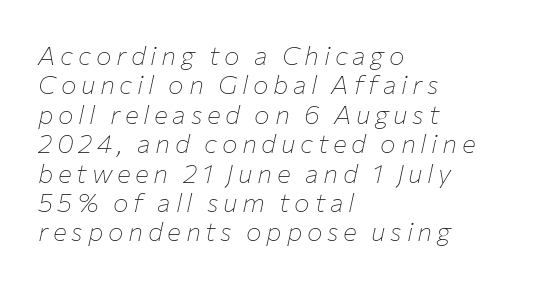
Cramped leading. The specimen omits any rule beneath the text block's lines. These glyphs show unthickened strokes, regular width or finer. All the whitespace from short lines collects on the right. Characters are canted at an angle relative to the baseline's perpendicular.
